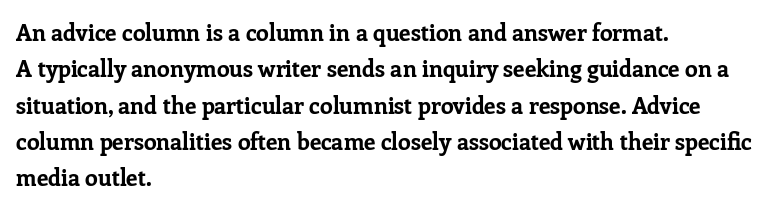
{"italic": "no", "bold": "yes", "underline": "no", "align": "left", "line_spacing": "normal", "line_spacing_ratio": 1.58, "letter_spacing": "normal", "letter_spacing_em": 0.0, "glyph_px": 23}
